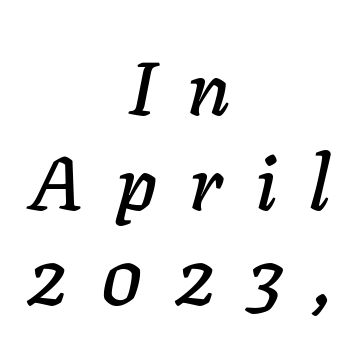
{"italic": "yes", "lean": "right", "slant_degrees": 11, "width": "normal", "stroke_contrast": "low", "x_height": "medium", "monospaced": "no", "underline": "no", "align": "center", "line_spacing": "normal", "line_spacing_ratio": 1.25, "letter_spacing": "wide", "letter_spacing_em": 0.42, "glyph_px": 76}
